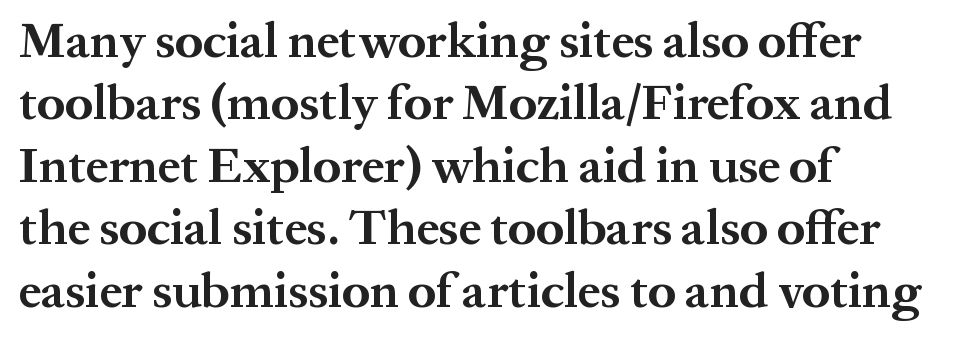
Q: Is the text bold? A: Yes.
Q: Is the text italic (slanted)? A: No, it is upright.
Q: Is the typeface a serif or a sans-serif typeface? A: Serif.
Q: Is the text underlined? A: No.
Q: How is the paragraph aligned? A: Left-aligned.
Q: Is the spacing between letters normal or unusually wide? A: Normal.
Q: Is the spacing between lines tight, normal or loose? A: Normal.
Q: Width (condensed, normal, or wide)? A: Normal.
Q: Stroke contrast? A: Medium.
Q: x-height? A: Medium.
Q: Monospaced? A: No.
